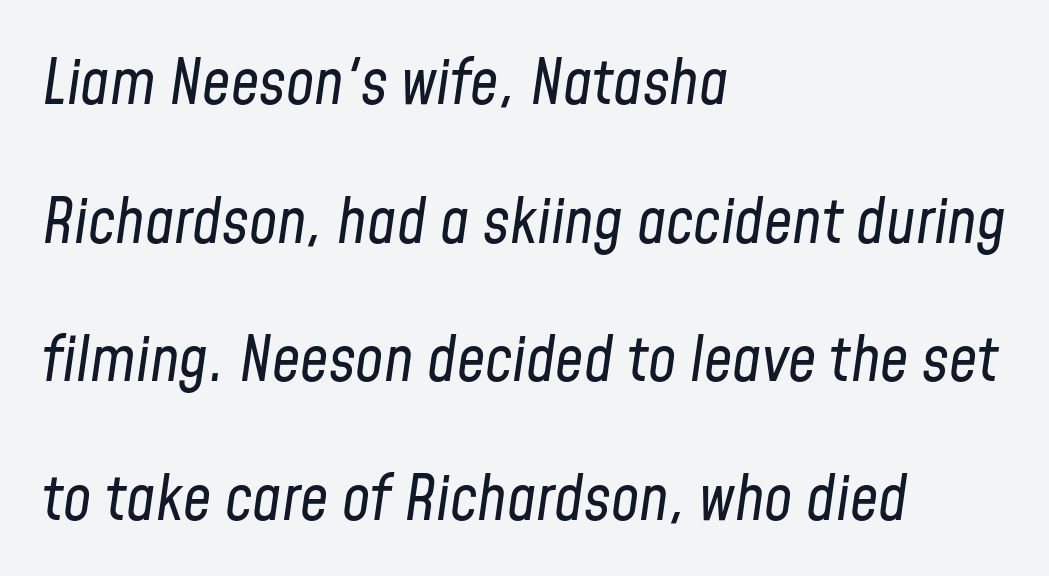
The text carries the slant typical of an italic or oblique font. Is the block centered? No — it sits flush against the left margin. The weight would be labelled regular, book, light, or lighter still. No word sits above an underline.
